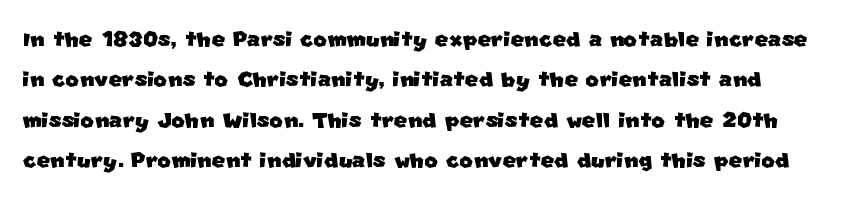
{"serif": "no", "width": "normal", "stroke_contrast": "low", "x_height": "large", "monospaced": "no", "underline": "no", "line_spacing": "normal", "line_spacing_ratio": 1.39, "letter_spacing": "normal", "letter_spacing_em": 0.0, "glyph_px": 29}
